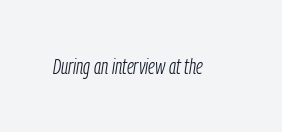
Q: Is the text bold? A: No.
Q: Is the text italic (slanted)? A: Yes, it leans right by about 9 degrees.
Q: Is the text underlined? A: No.
Q: Is the spacing between letters normal or unusually wide? A: Normal.
